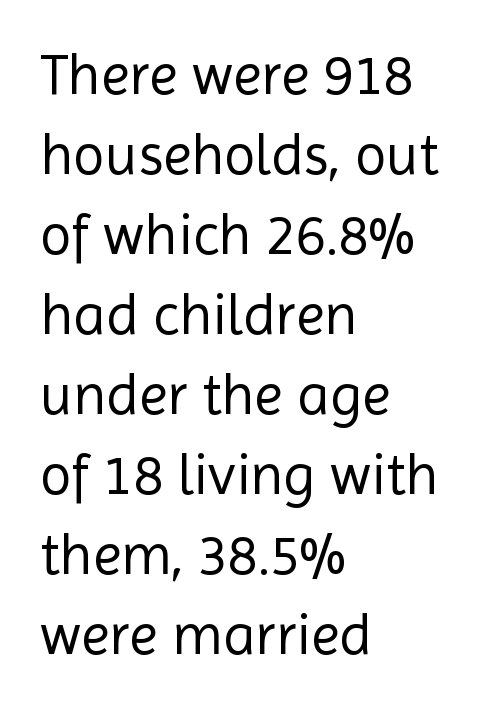
{"serif": "no", "italic": "no", "bold": "no", "weight": "regular", "width": "normal", "x_height": "medium", "monospaced": "no", "underline": "no", "align": "left", "line_spacing": "normal", "line_spacing_ratio": 1.38, "letter_spacing": "normal", "letter_spacing_em": 0.0, "glyph_px": 58}
